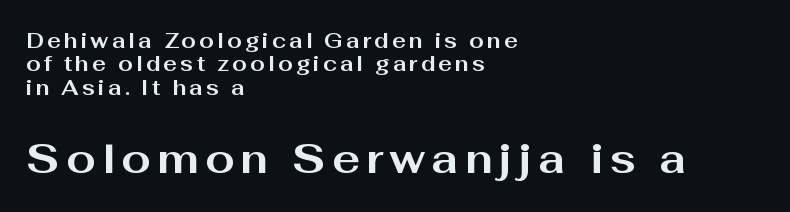
The image shows 42 px bold, wide sans-serif type, upright; set left-aligned, tight line spacing (1.11x), not underlined; the second (bottom) block is 2.0x larger; medium stroke contrast and a medium x-height.
